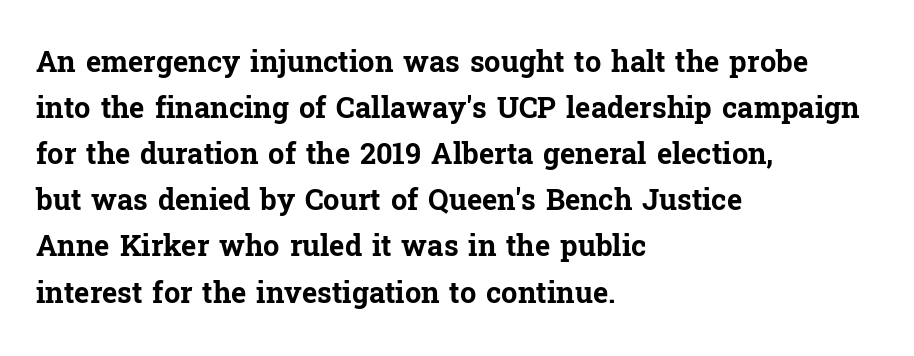
Q: Is the text bold? A: Yes.
Q: Is the text italic (slanted)? A: No, it is upright.
Q: Is the typeface a serif or a sans-serif typeface? A: Serif.
Q: Is the text underlined? A: No.
Q: How is the paragraph aligned? A: Left-aligned.
Q: Is the spacing between letters normal or unusually wide? A: Normal.
Q: Is the spacing between lines tight, normal or loose? A: Normal.
Q: Width (condensed, normal, or wide)? A: Normal.
Q: Stroke contrast? A: Low.
Q: x-height? A: Medium.
Q: Monospaced? A: No.
